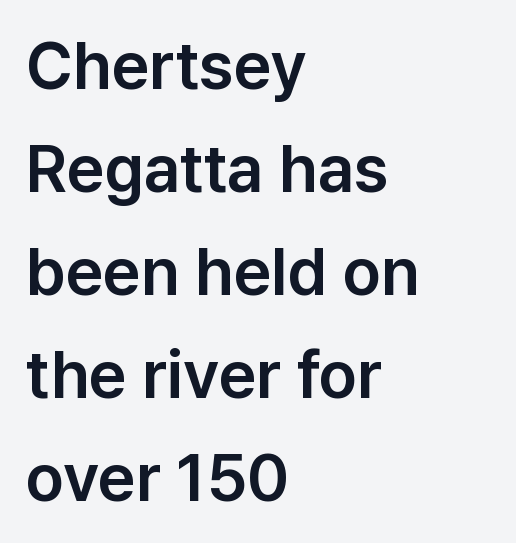
Posture: straight, roman, zero tilt. This rendering features lettering with no underline. A normal amount of white space separates one row of letters from the next. Grotesque or geometric, the face here clearly has no serifs.
